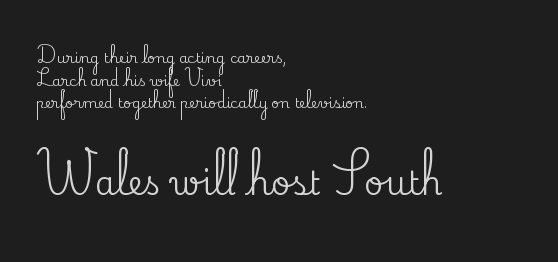
The image shows 33 px serif type, upright; set left-aligned, normal line spacing (1.62x), normal letter spacing, not underlined; the second (bottom) block is 2.36x larger; medium stroke contrast and a small x-height.
